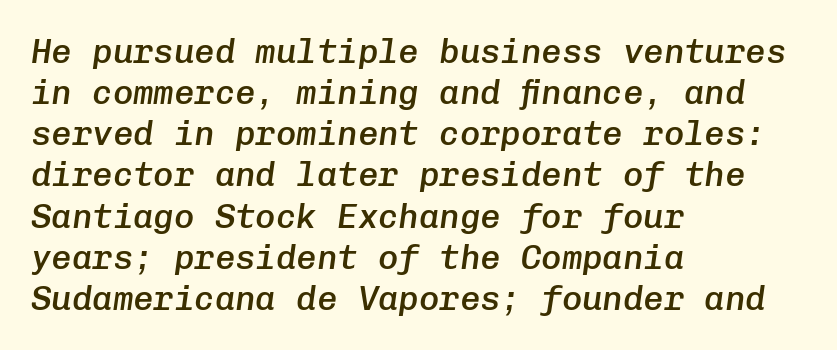
The image shows 34 px semibold type, italic (leaning right), monospaced; set left-aligned, line spacing 1.21x, normal letter spacing, not underlined; low stroke contrast and a medium x-height.
